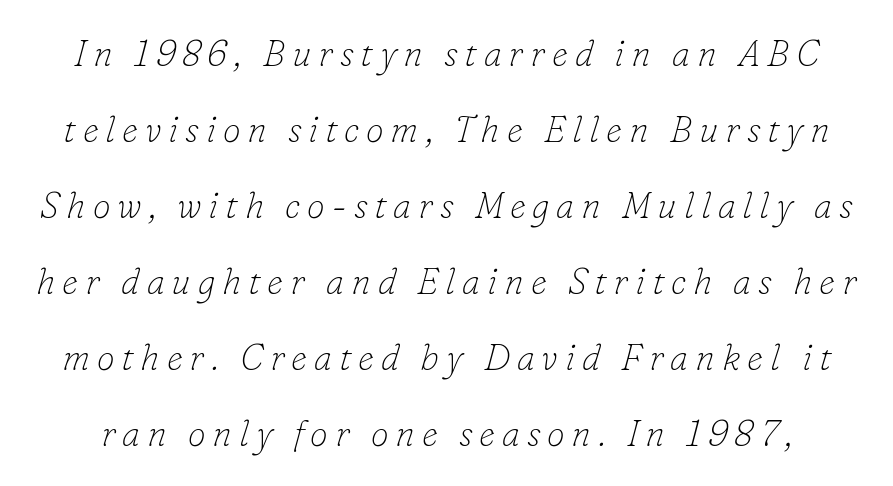
Q: Is the text bold? A: No.
Q: Is the text italic (slanted)? A: Yes, it leans right by about 16 degrees.
Q: Is the typeface a serif or a sans-serif typeface? A: Serif.
Q: Is the text underlined? A: No.
Q: Is the spacing between lines tight, normal or loose? A: Loose.
Q: Width (condensed, normal, or wide)? A: Normal.
Q: Stroke contrast? A: Low.
Q: x-height? A: Small.
Q: Monospaced? A: No.
